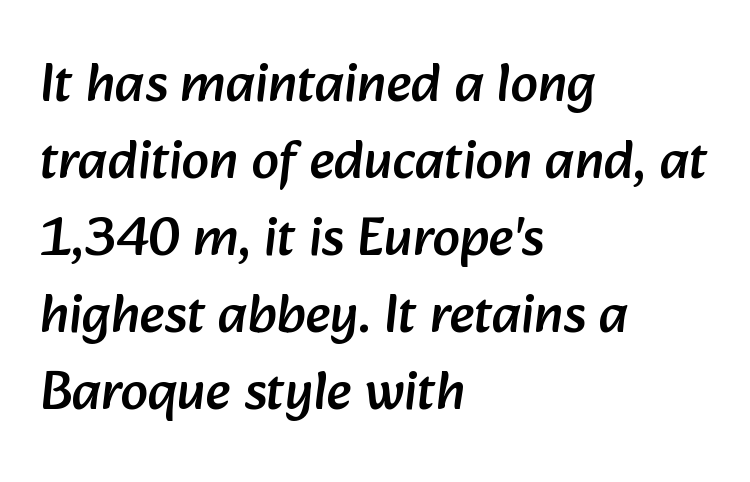
Decoration check: the copy has no underline. Notice how descenders clear the ascenders below comfortably — that's standard leading. Think of a printed novel: that variable character pitch is what you see here. Observe the absence of serifs on each vertical stroke in this sample.
